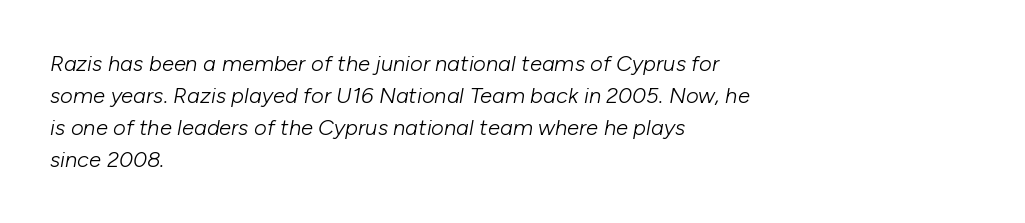
Q: Is the text bold? A: No.
Q: Is the text italic (slanted)? A: Yes, it leans right by about 10 degrees.
Q: Is the text underlined? A: No.
Q: How is the paragraph aligned? A: Left-aligned.
Q: Is the spacing between letters normal or unusually wide? A: Normal.
Q: Is the spacing between lines tight, normal or loose? A: Normal.
